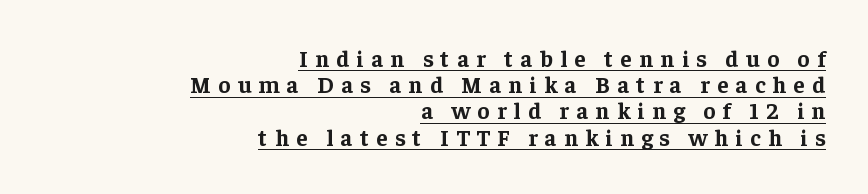
These lines were composed using upright roman letters. You could barely slide anything between these rows. Teacher's note: observe the even right margin — that is flush-right alignment. Between one letter and the next there's a generous, obvious gap.
